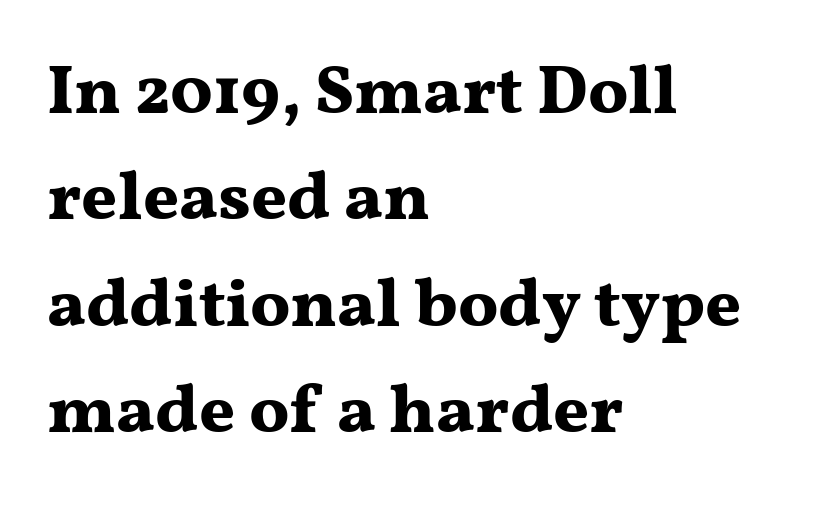
Horizontal alignment here is leftward, the default for most running prose. Are there feet on the stems? There are — it's a serif. How would I describe the line gaps? Plain and ordinary. Posture: vertical.
